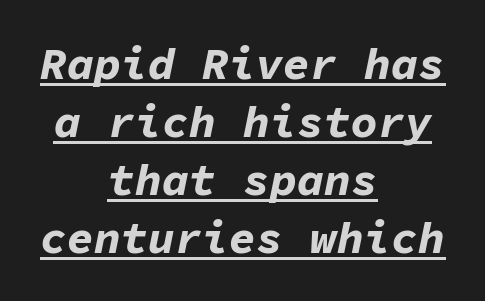
The image shows 45 px bold type, italic (leaning right), monospaced; set centered, normal line spacing (1.29x), normal letter spacing, underlined; low stroke contrast and a medium x-height.
